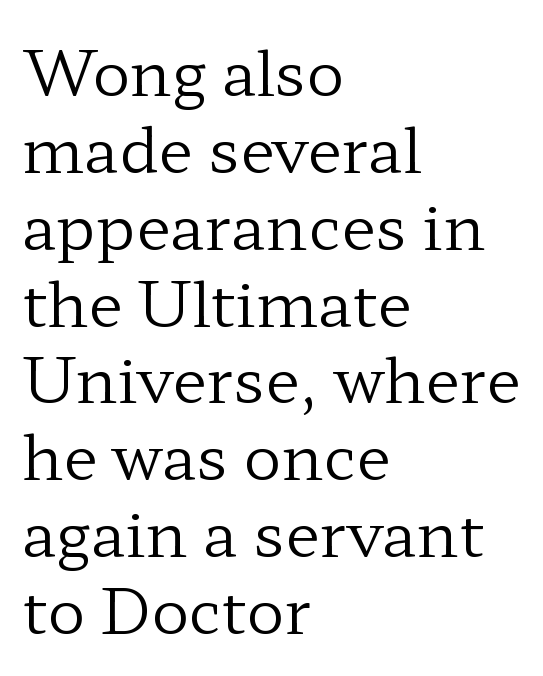
{"serif": "yes", "italic": "no", "bold": "no", "weight": "regular", "width": "wide", "stroke_contrast": "low", "x_height": "medium", "monospaced": "no", "underline": "no", "align": "left", "line_spacing_ratio": 1.22, "letter_spacing": "normal", "letter_spacing_em": 0.0, "glyph_px": 63}
